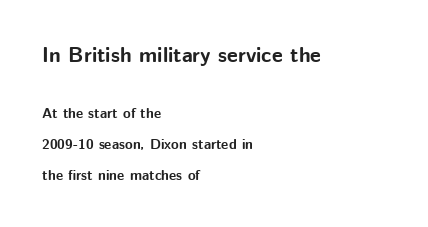
{"italic": "no", "bold": "yes", "underline": "no", "align": "left", "line_spacing": "loose", "line_spacing_ratio": 2.2, "letter_spacing": "normal", "letter_spacing_em": 0.0, "larger_block": "first", "size_ratio": 1.5, "glyph_px": 21}
